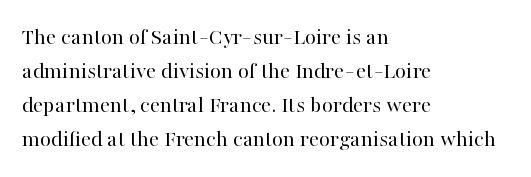
Q: Is the text bold? A: No.
Q: Is the text italic (slanted)? A: No, it is upright.
Q: Is the text underlined? A: No.
Q: How is the paragraph aligned? A: Left-aligned.
Q: Is the spacing between letters normal or unusually wide? A: Normal.
Q: Is the spacing between lines tight, normal or loose? A: Normal.
